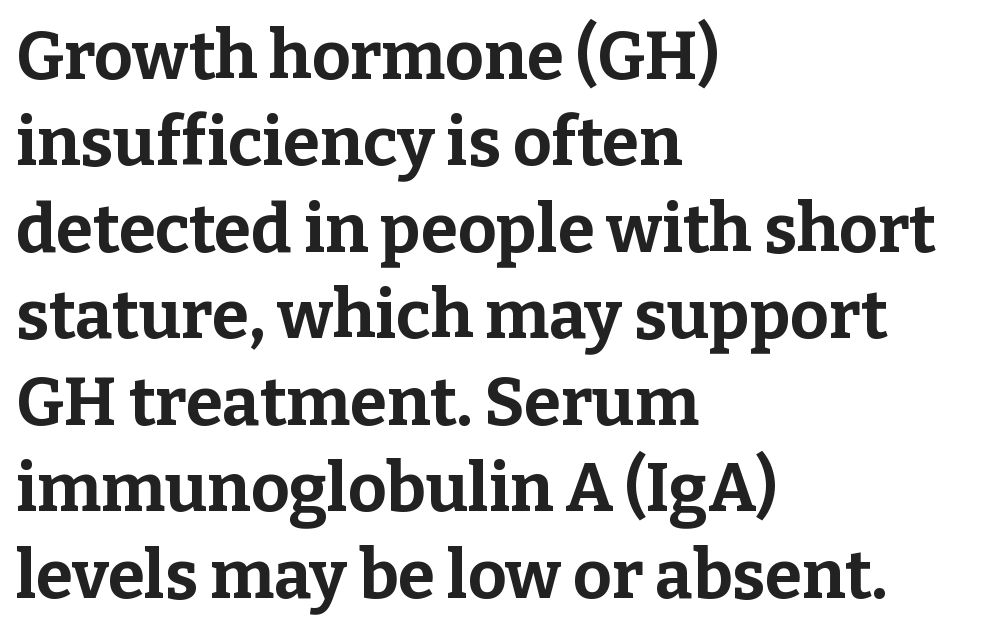
The image shows 67 px bold serif type, upright; set left-aligned, normal line spacing (1.29x), normal letter spacing, not underlined; low stroke contrast and a medium x-height.
